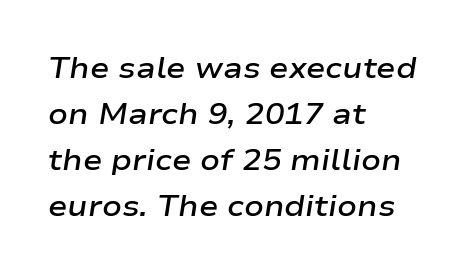
The image shows 29 px semibold, wide type, italic (leaning right); set left-aligned, normal line spacing (1.59x), normal letter spacing, not underlined; low stroke contrast and a medium x-height.
